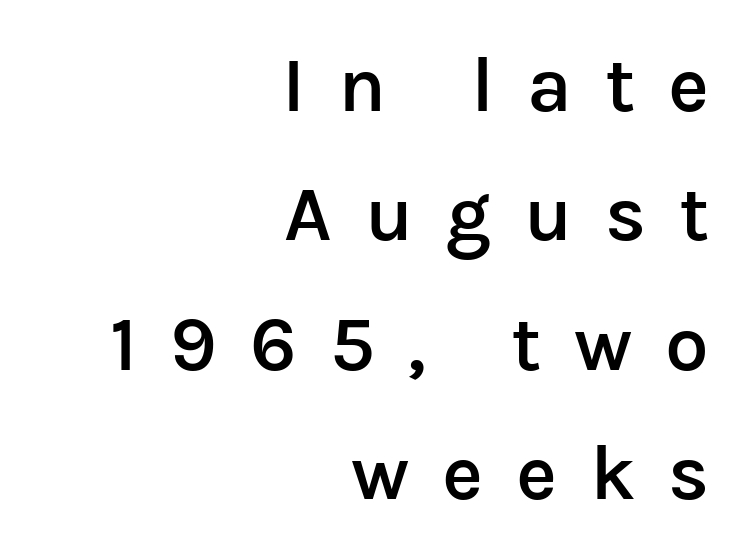
{"serif": "no", "italic": "no", "bold": "semi", "weight": "semibold", "width": "normal", "stroke_contrast": "low", "x_height": "medium", "monospaced": "no", "underline": "no", "align": "right", "line_spacing": "normal", "line_spacing_ratio": 1.66, "letter_spacing": "wide", "letter_spacing_em": 0.42, "glyph_px": 78}
